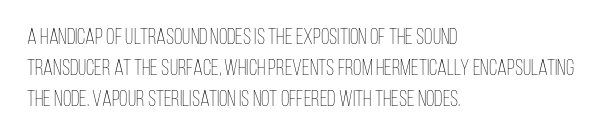
Q: Is the text bold? A: No.
Q: Is the text italic (slanted)? A: No, it is upright.
Q: Is the text underlined? A: No.
Q: How is the paragraph aligned? A: Left-aligned.
Q: Is the spacing between letters normal or unusually wide? A: Normal.
Q: Is the spacing between lines tight, normal or loose? A: Normal.
